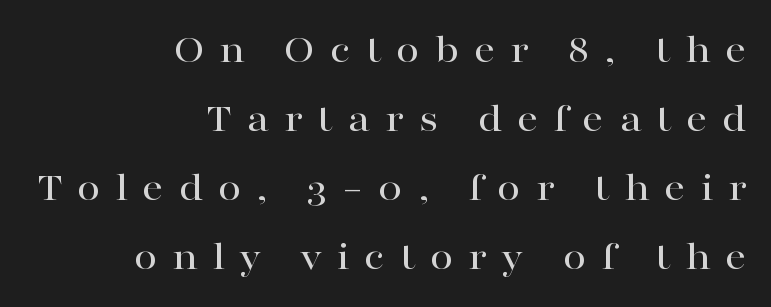
Q: Is the text italic (slanted)? A: No, it is upright.
Q: Is the typeface a serif or a sans-serif typeface? A: Serif.
Q: Is the text underlined? A: No.
Q: How is the paragraph aligned? A: Right-aligned.
Q: Is the spacing between letters normal or unusually wide? A: Unusually wide.
Q: Is the spacing between lines tight, normal or loose? A: Normal.
Q: Width (condensed, normal, or wide)? A: Wide.
Q: Stroke contrast? A: High.
Q: x-height? A: Medium.
Q: Monospaced? A: No.
